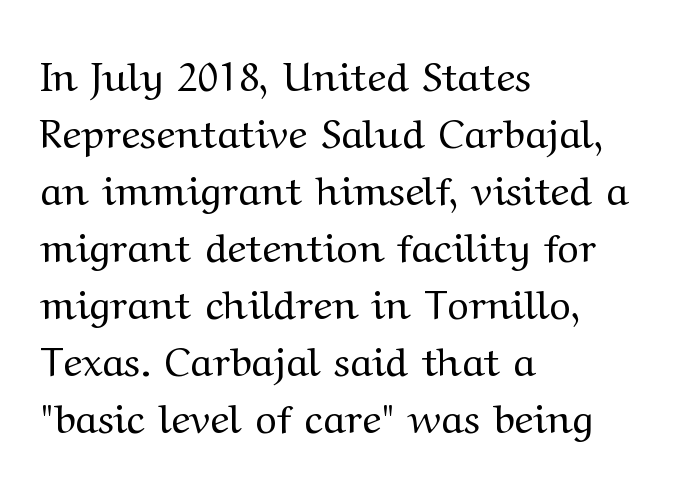
The image shows 41 px regular-weight, wide serif type, upright; set left-aligned, normal line spacing (1.39x), normal letter spacing, not underlined; medium stroke contrast and a medium x-height.
